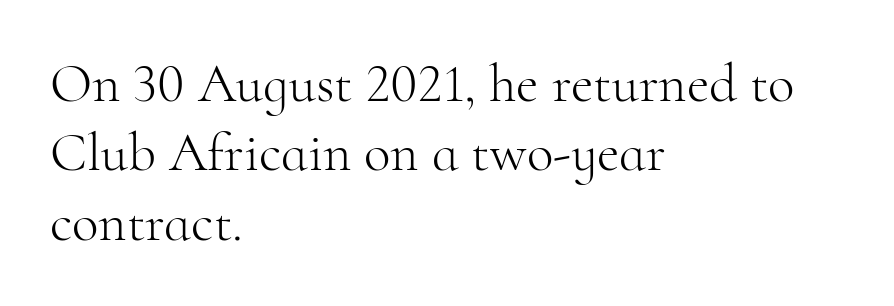
The image shows 55 px light serif type, upright; set left-aligned, normal line spacing (1.26x), normal letter spacing, not underlined; high stroke contrast and a small x-height.
